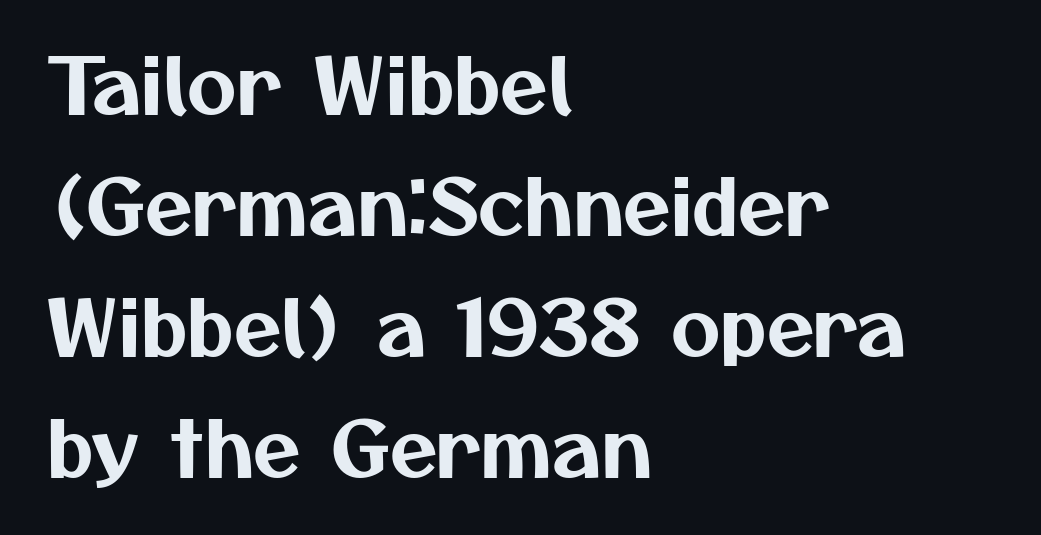
{"serif": "no", "width": "normal", "stroke_contrast": "medium", "x_height": "medium", "monospaced": "no", "underline": "no", "align": "left", "line_spacing": "normal", "line_spacing_ratio": 1.57, "letter_spacing": "normal", "letter_spacing_em": 0.0, "glyph_px": 77}
